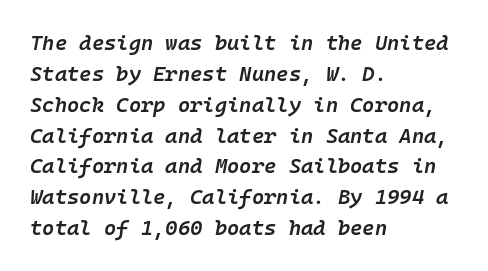
Q: Is the text bold? A: Semi-bold.
Q: Is the text italic (slanted)? A: Yes, it leans right by about 10 degrees.
Q: Is the text underlined? A: No.
Q: How is the paragraph aligned? A: Left-aligned.
Q: Is the spacing between letters normal or unusually wide? A: Normal.
Q: Is the spacing between lines tight, normal or loose? A: Normal.
